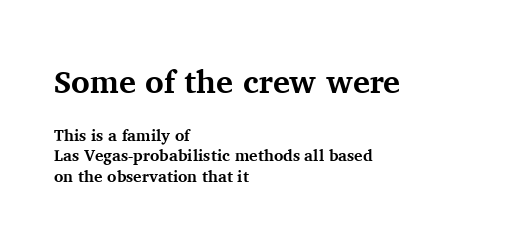
The image shows 32 px bold serif type, upright; set left-aligned, normal line spacing (1.28x), normal letter spacing, not underlined; the first (top) block is 2.0x larger; medium stroke contrast and a medium x-height.
